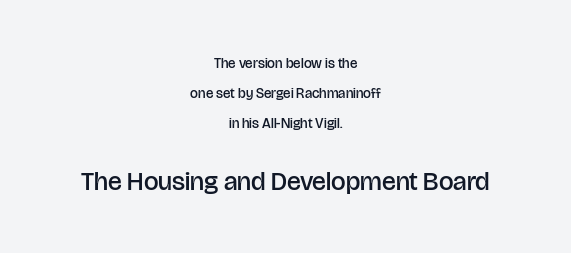
{"italic": "no", "bold": "semi", "underline": "no", "align": "center", "line_spacing": "loose", "line_spacing_ratio": 2.15, "letter_spacing": "normal", "letter_spacing_em": 0.0, "larger_block": "second", "size_ratio": 1.86, "glyph_px": 26}
